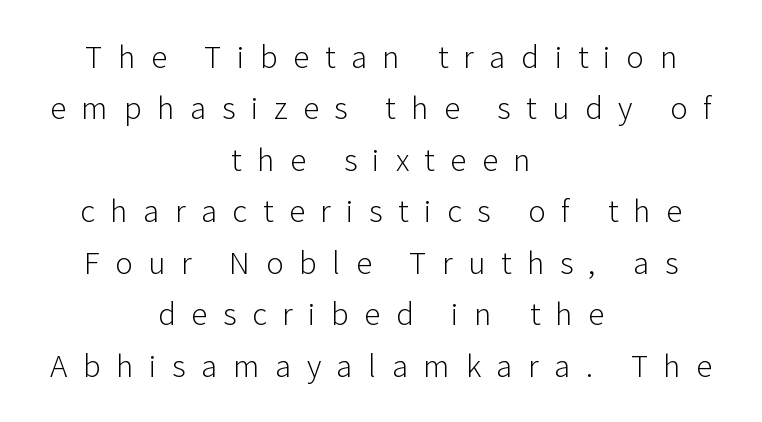
This is sans-serif lettering, the kind often seen on screens and signage. Check under the words: just untouched page. This reads as an unemphasized weight, regular at the heaviest. The leading is moderate, giving the passage an even texture.
